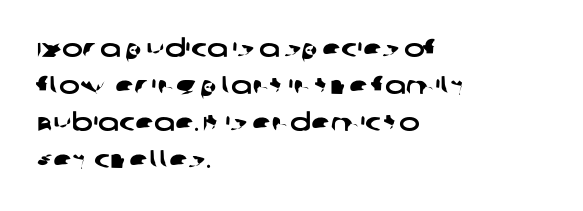
The image shows 25 px text type; set left-aligned, normal line spacing (1.48x), normal letter spacing, not underlined.
